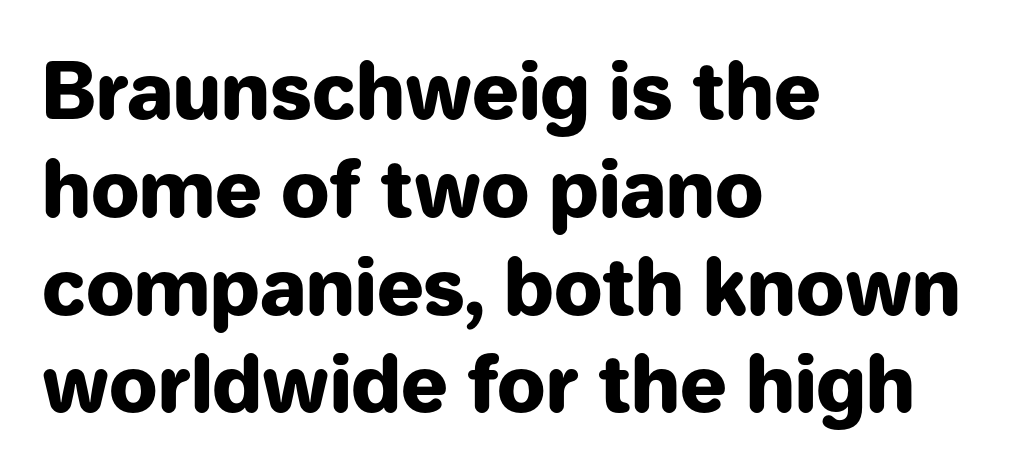
The image shows 77 px heavy sans-serif type, upright; set left-aligned, normal line spacing (1.27x), normal letter spacing, not underlined; low stroke contrast and a medium x-height.
